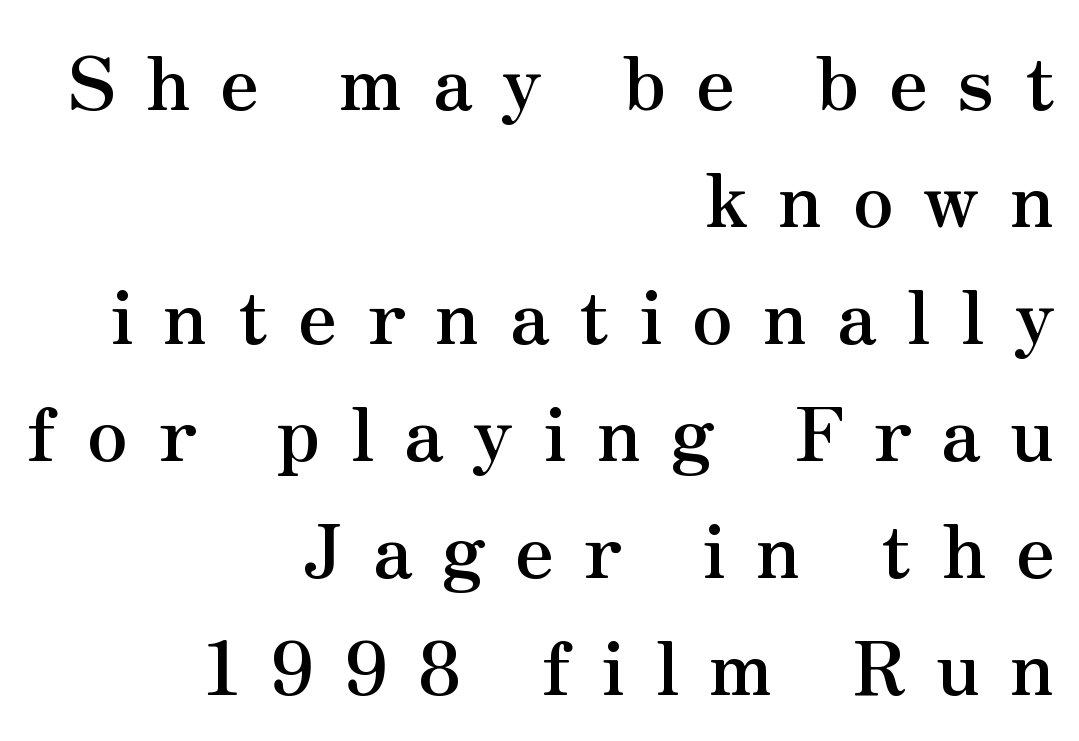
In terms of weight, the rendering is a true, heavy bold. In terms of posture, this sample is upright. These lines are set flush right with a ragged left edge. Substantial extra tracking has been applied to these lines. Quick note: interline space is typical. The passage shown is typed in a proportional face where columns would drift.
